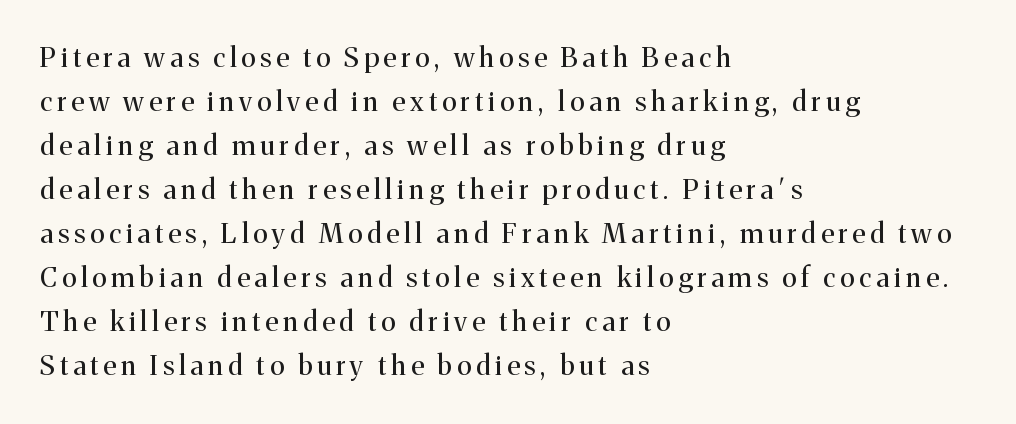
Q: Is the text bold? A: No.
Q: Is the text italic (slanted)? A: No, it is upright.
Q: Is the text underlined? A: No.
Q: How is the paragraph aligned? A: Left-aligned.
Q: Is the spacing between lines tight, normal or loose? A: Normal.
